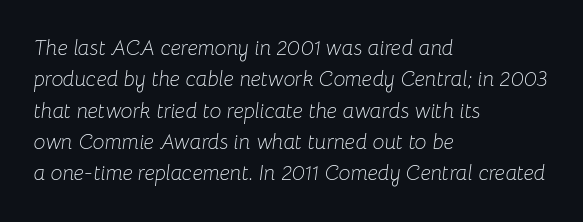
Q: Is the text bold? A: No.
Q: Is the text italic (slanted)? A: Yes, it leans right by about 8 degrees.
Q: Is the text underlined? A: No.
Q: How is the paragraph aligned? A: Left-aligned.
Q: Is the spacing between letters normal or unusually wide? A: Normal.
Q: Is the spacing between lines tight, normal or loose? A: Normal.
